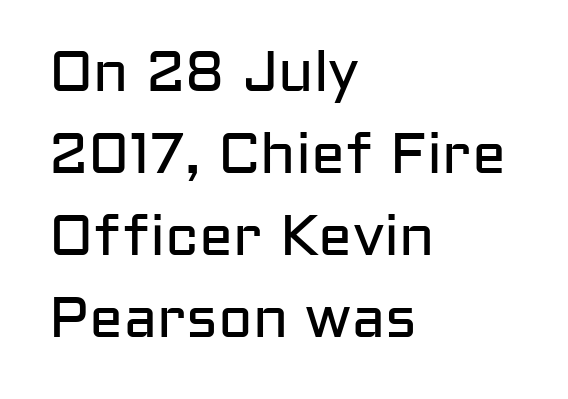
{"serif": "no", "italic": "no", "bold": "no", "weight": "regular", "width": "normal", "stroke_contrast": "low", "x_height": "medium", "monospaced": "no", "underline": "no", "align": "left", "line_spacing": "normal", "line_spacing_ratio": 1.44, "letter_spacing": "normal", "letter_spacing_em": 0.0, "glyph_px": 57}
